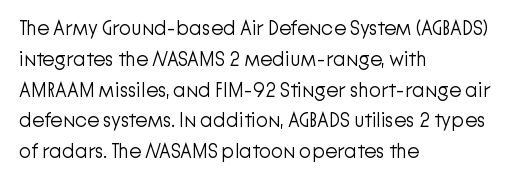
The image shows 20 px text type, upright; set left-aligned, normal line spacing (1.54x), normal letter spacing, not underlined.
